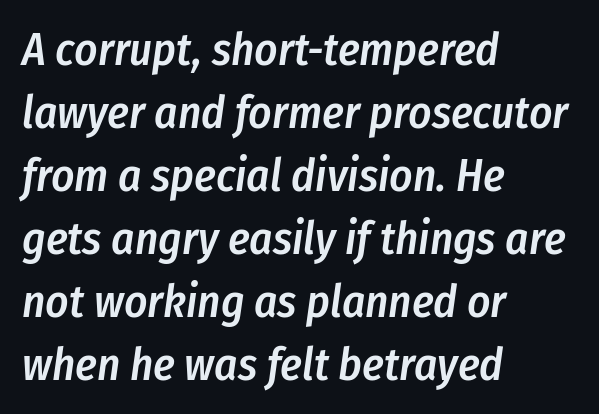
Q: Is the text bold? A: Semi-bold.
Q: Is the text italic (slanted)? A: Yes, it leans right by about 8 degrees.
Q: Is the text underlined? A: No.
Q: How is the paragraph aligned? A: Left-aligned.
Q: Is the spacing between letters normal or unusually wide? A: Normal.
Q: Is the spacing between lines tight, normal or loose? A: Normal.
Q: Width (condensed, normal, or wide)? A: Condensed.
Q: Stroke contrast? A: Low.
Q: x-height? A: Medium.
Q: Monospaced? A: No.
